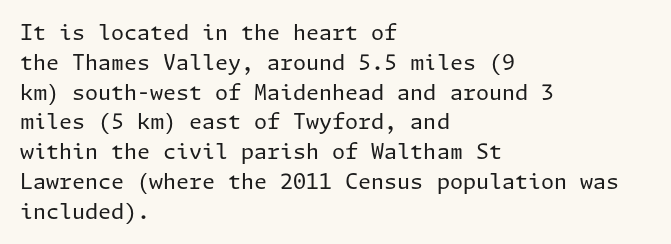
Quick note: interline space is typical. Nothing unusual about the tracking: characters are spaced as the font intends. Unmarked baselines from the first word to the last. No italicization has been applied; the sample stays upright.
